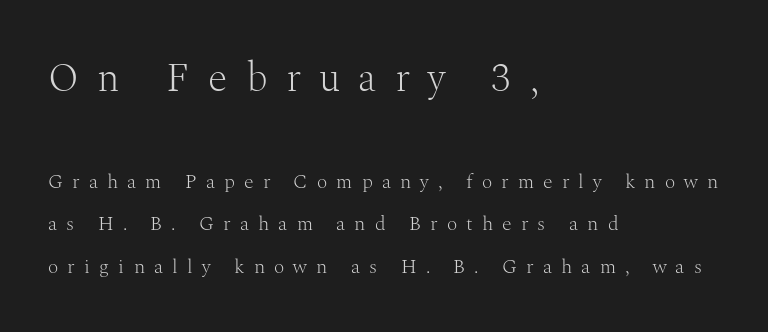
These lines are rendered in a variable-pitch font. No heavy texture on the line: the type isn't bold. Scale decreases going downward across the two blocks. The rag falls on the right side of this text block. Plain, unruled lines of type. Font category for this specimen: serif.
